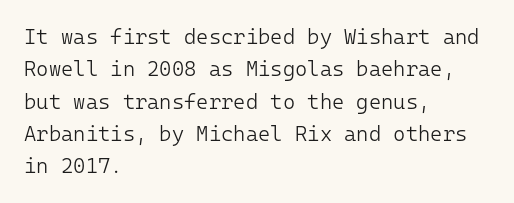
{"italic": "no", "bold": "no", "underline": "no", "align": "left", "line_spacing": "normal", "line_spacing_ratio": 1.54, "letter_spacing": "normal", "letter_spacing_em": 0.0, "glyph_px": 21}
